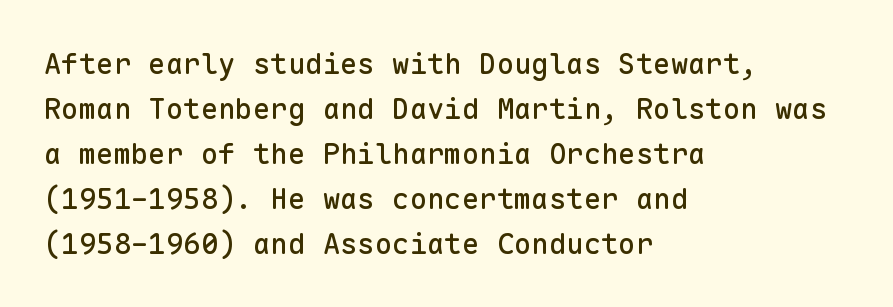
Nobody drew a line under any word here. Teacher's note: observe the even left margin — that is flush-left alignment. Here the designer chose a console-style face with uniform glyph widths. A typesetter would call this zero additional tracking. Does the type have serifs? No, each stem ends abruptly.
